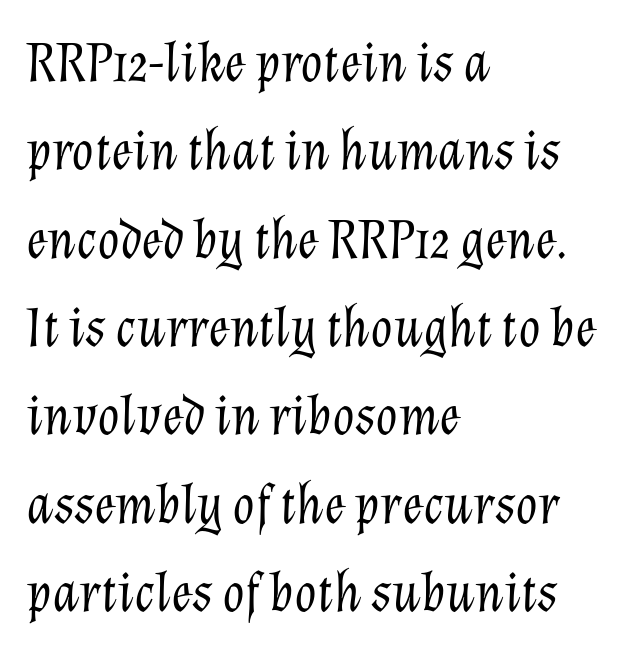
The image shows 57 px light type, italic (leaning right); set left-aligned, normal line spacing (1.55x), normal letter spacing, not underlined; low stroke contrast and a medium x-height.
